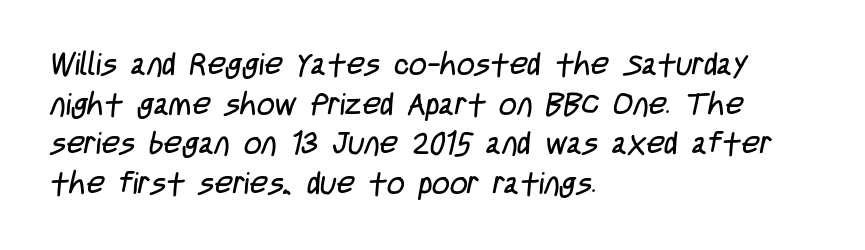
The face looks like a standard text weight, possibly lighter. Regarding leading, the lines here are spaced in the standard way. These lines stack with their left ends in a neat column. You could call the tracking neutral — neither tight nor loose. Note the varied advance widths — an 'i' is clearly narrower than an 'm'.
